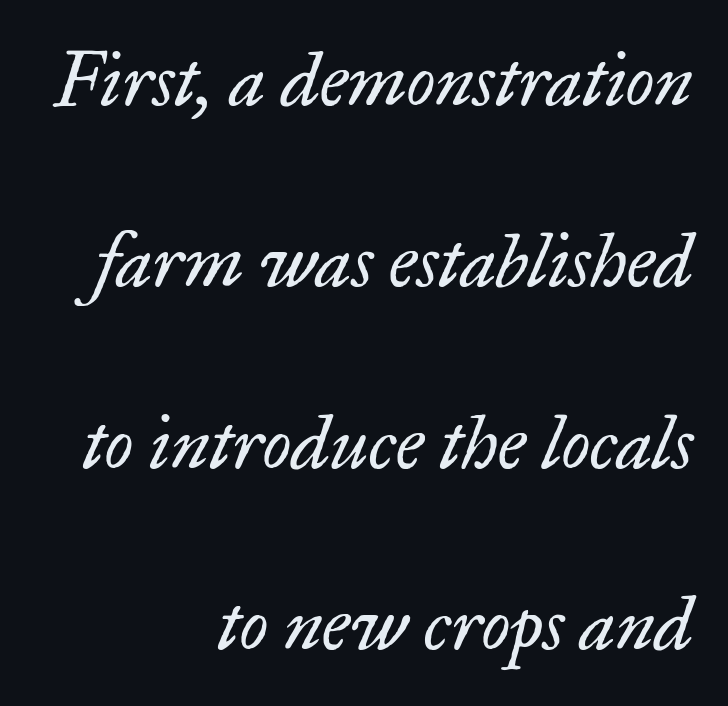
{"serif": "yes", "italic": "yes", "lean": "right", "slant_degrees": 17, "bold": "no", "weight": "regular", "width": "normal", "stroke_contrast": "low", "x_height": "small", "monospaced": "no", "underline": "no", "align": "right", "line_spacing": "loose", "line_spacing_ratio": 2.45, "letter_spacing": "normal", "letter_spacing_em": 0.0, "glyph_px": 74}
